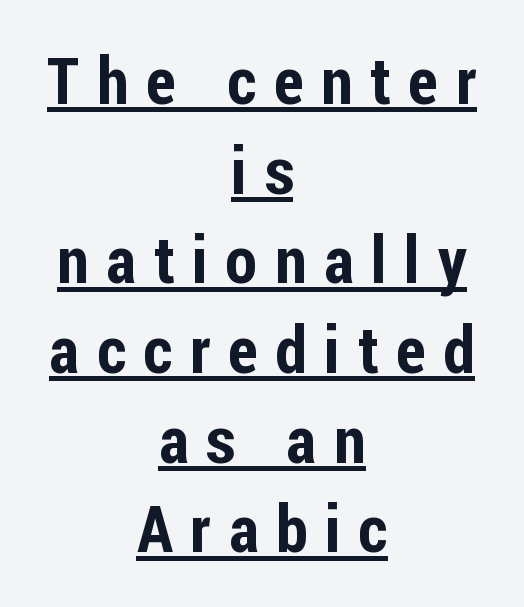
Leftover space on each line is divided equally before and after the words. You could only call the tracking loose — the letters float apart. Underline: present. Each new line begins a customary step beneath the previous one. Are there feet on the stems? There aren't — it's a sans. These lines are rendered in a variable-pitch font.
